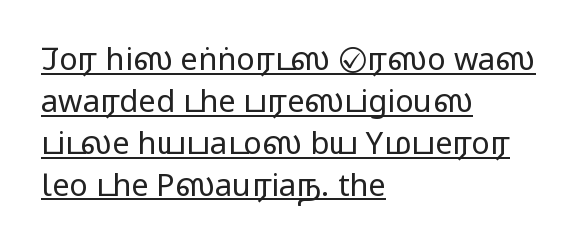
You could not count columns in this text — the font is proportionally spaced. The specimen includes a rule beneath the text block's lines. Typographically, this falls in the sans-serif category. The block of text has a typical density, with ordinary space between rows.
